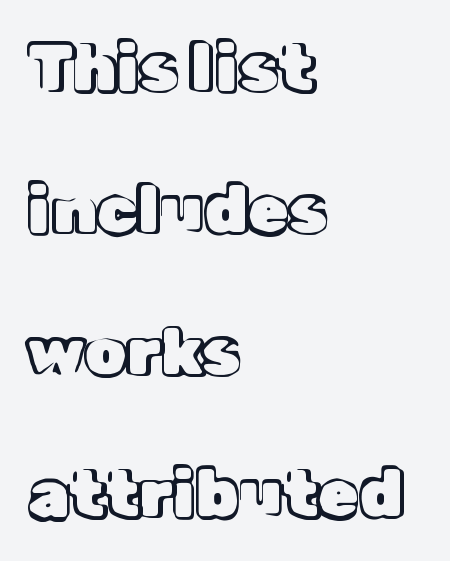
The image shows 66 px text type, upright; set left-aligned, loose line spacing (2.15x), normal letter spacing, not underlined; a medium x-height.
